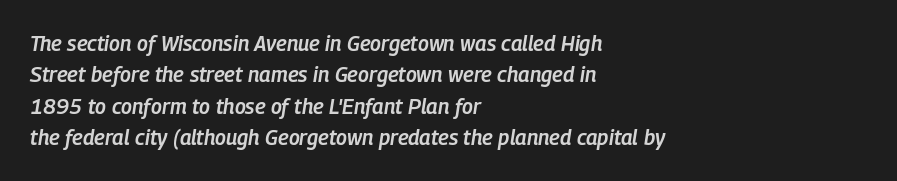
Descenders are the only things crossing below the line. The passage is arranged the way most books set body copy — flush left. Evenly set lines give the paragraph a standard silhouette. As a designer I'd log this as weight 600, semibold.
